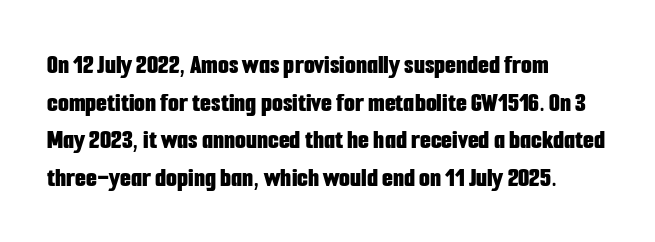
The image shows 28 px bold, condensed sans-serif type, upright; set left-aligned, normal line spacing (1.34x), normal letter spacing, not underlined; low stroke contrast and a medium x-height.
